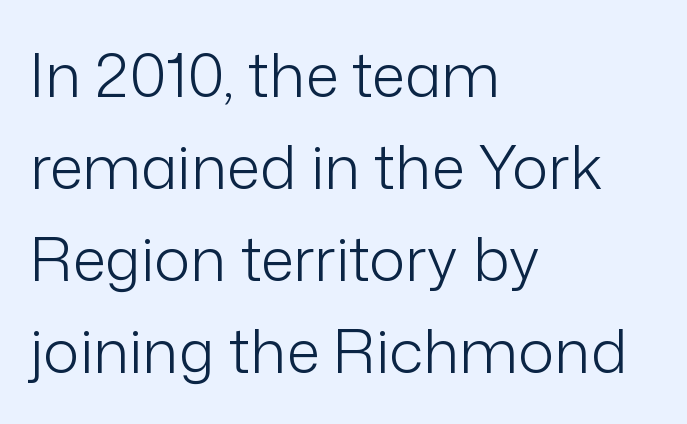
The image shows 61 px light sans-serif type, upright; set left-aligned, normal line spacing (1.51x), normal letter spacing, not underlined; low stroke contrast and a medium x-height.
